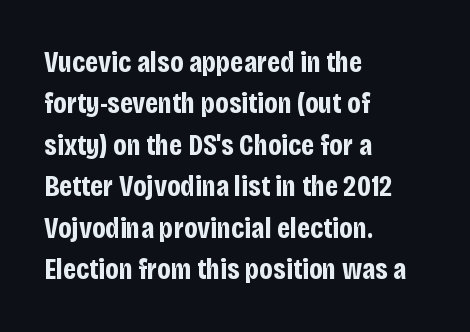
{"serif": "no", "italic": "no", "bold": "yes", "weight": "bold", "width": "condensed", "stroke_contrast": "low", "x_height": "large", "monospaced": "no", "underline": "no", "align": "left", "line_spacing": "normal", "line_spacing_ratio": 1.38, "letter_spacing": "normal", "letter_spacing_em": 0.0, "glyph_px": 30}
